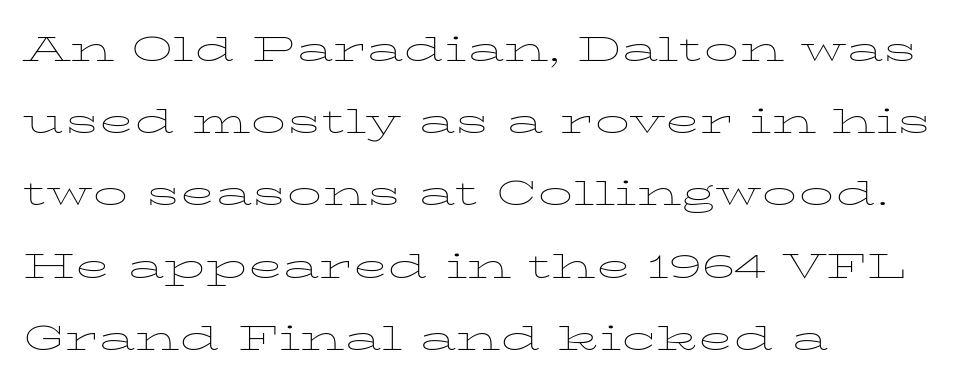
{"italic": "no", "bold": "no", "weight": "thin", "width": "wide", "stroke_contrast": "low", "x_height": "medium", "monospaced": "no", "underline": "no", "align": "left", "line_spacing": "normal", "line_spacing_ratio": 1.57, "letter_spacing": "normal", "letter_spacing_em": 0.0, "glyph_px": 46}
